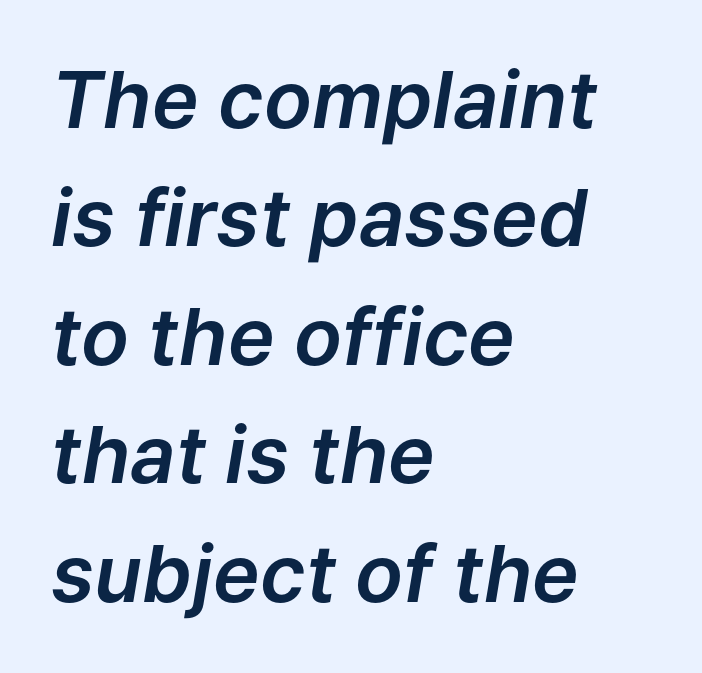
Q: Is the text italic (slanted)? A: Yes, it leans right by about 9 degrees.
Q: Is the text underlined? A: No.
Q: How is the paragraph aligned? A: Left-aligned.
Q: Is the spacing between letters normal or unusually wide? A: Normal.
Q: Is the spacing between lines tight, normal or loose? A: Normal.
Q: Width (condensed, normal, or wide)? A: Normal.
Q: Stroke contrast? A: Low.
Q: x-height? A: Medium.
Q: Monospaced? A: No.
